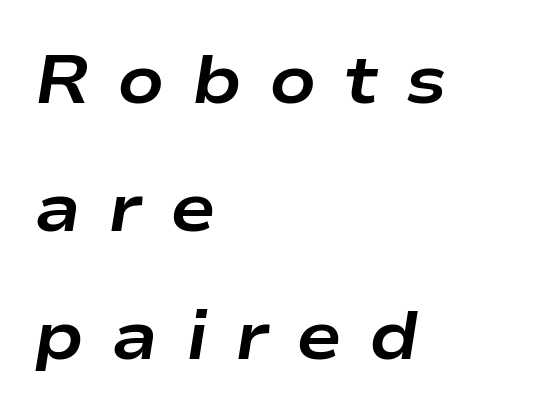
The image shows 68 px bold, wide type, italic (leaning right); set left-aligned, line spacing 1.88x, unusually wide letter spacing (+0.4 em), not underlined; low stroke contrast and a medium x-height.
